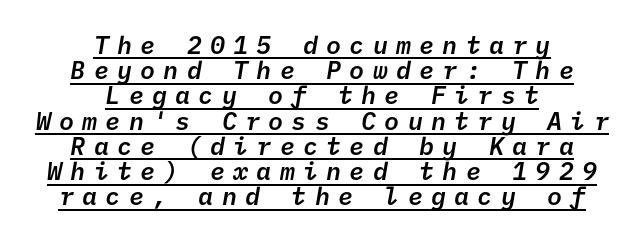
Q: Is the text bold? A: Semi-bold.
Q: Is the text underlined? A: Yes.
Q: How is the paragraph aligned? A: Centered.
Q: Is the spacing between letters normal or unusually wide? A: Unusually wide.
Q: Is the spacing between lines tight, normal or loose? A: Tight.
